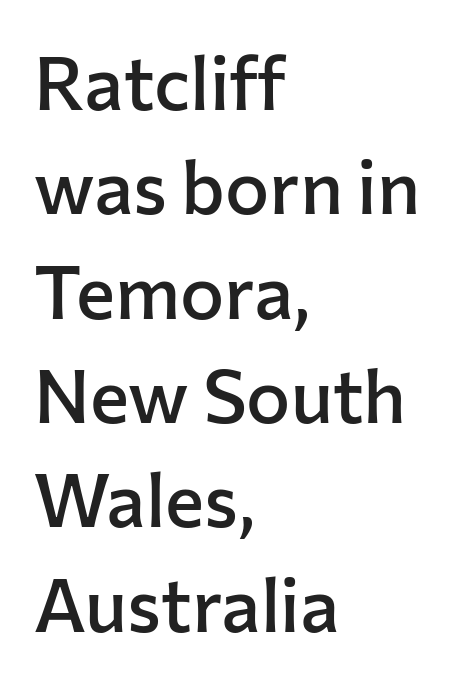
{"serif": "no", "italic": "no", "bold": "semi", "weight": "semibold", "width": "normal", "stroke_contrast": "low", "x_height": "medium", "monospaced": "no", "underline": "no", "align": "left", "line_spacing": "normal", "line_spacing_ratio": 1.41, "letter_spacing": "normal", "letter_spacing_em": 0.0, "glyph_px": 74}
